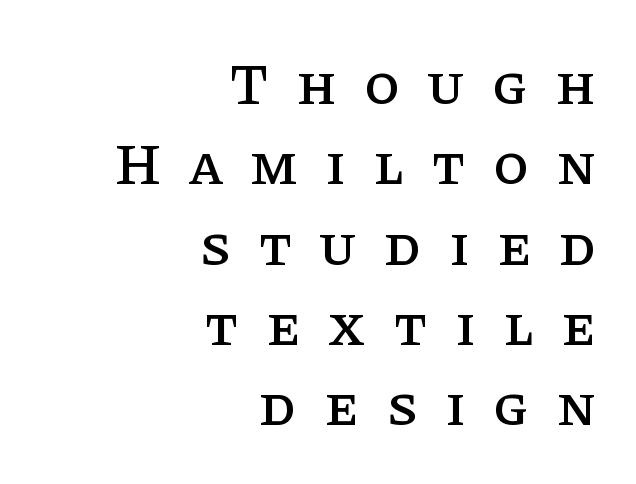
{"serif": "yes", "italic": "no", "width": "normal", "stroke_contrast": "low", "x_height": "large", "monospaced": "no", "underline": "no", "align": "right", "line_spacing": "normal", "line_spacing_ratio": 1.41, "letter_spacing": "wide", "letter_spacing_em": 0.48, "glyph_px": 57}
